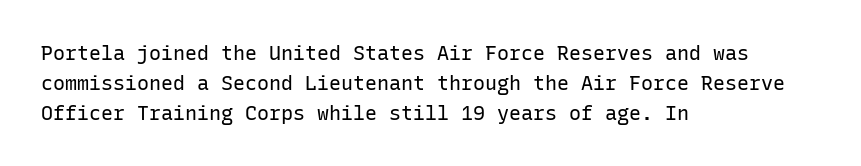
Q: Is the text bold? A: No.
Q: Is the text italic (slanted)? A: No, it is upright.
Q: Is the text underlined? A: No.
Q: How is the paragraph aligned? A: Left-aligned.
Q: Is the spacing between letters normal or unusually wide? A: Normal.
Q: Is the spacing between lines tight, normal or loose? A: Normal.
